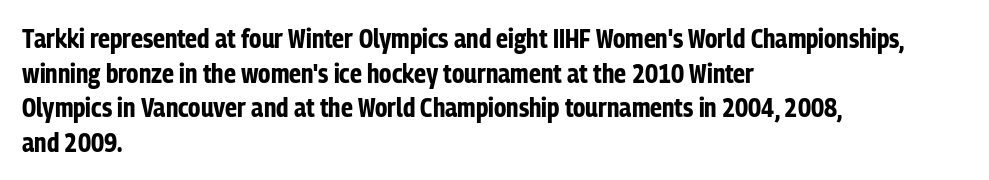
The image shows 26 px bold type, upright; set left-aligned, normal line spacing (1.33x), normal letter spacing, not underlined.
